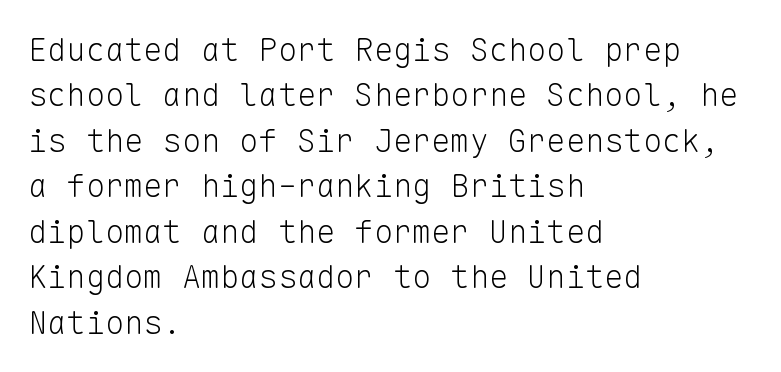
The image shows 32 px light sans-serif type, upright, monospaced; set left-aligned, normal line spacing (1.42x), normal letter spacing, not underlined; low stroke contrast and a medium x-height.
